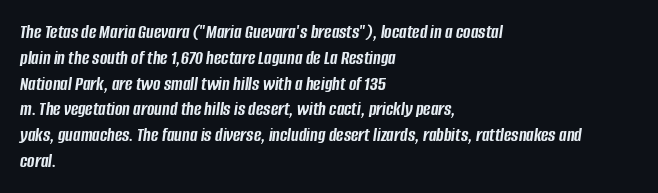
The image shows 20 px bold type, italic (leaning right); set left-aligned, normal line spacing (1.29x), normal letter spacing, not underlined.
